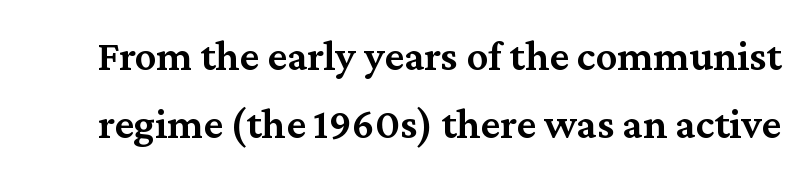
Words appear dense and cohesive because spacing is normal. Font category for this specimen: serif. Unmarked baselines from the first word to the last. Do the characters align in a grid? No, the font is proportional. Baseline-to-baseline distance is the conventional proportion of letter height.
